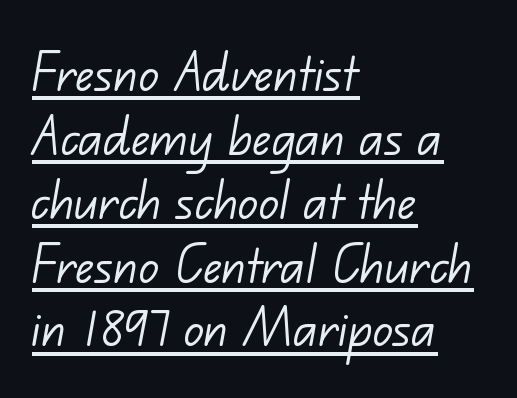
{"serif": "no", "bold": "no", "weight": "light", "width": "normal", "stroke_contrast": "low", "x_height": "small", "monospaced": "no", "underline": "yes", "align": "left", "line_spacing": "tight", "line_spacing_ratio": 1.03, "letter_spacing": "normal", "letter_spacing_em": 0.0, "glyph_px": 62}
